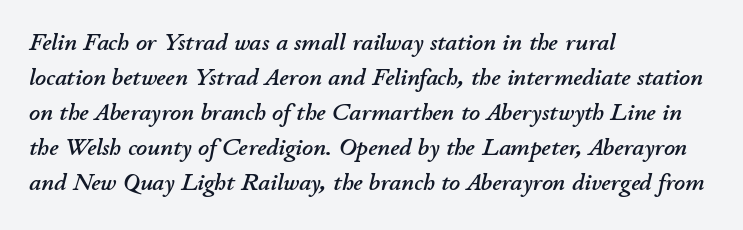
Q: Is the text italic (slanted)? A: Yes, it leans right by about 11 degrees.
Q: Is the text underlined? A: No.
Q: How is the paragraph aligned? A: Left-aligned.
Q: Is the spacing between letters normal or unusually wide? A: Normal.
Q: Is the spacing between lines tight, normal or loose? A: Normal.
